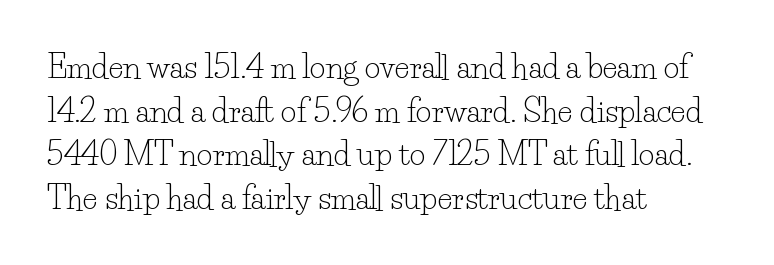
{"serif": "yes", "italic": "no", "bold": "no", "weight": "light", "width": "normal", "stroke_contrast": "low", "x_height": "small", "monospaced": "no", "underline": "no", "align": "left", "line_spacing": "normal", "line_spacing_ratio": 1.41, "letter_spacing": "normal", "letter_spacing_em": 0.0, "glyph_px": 31}
